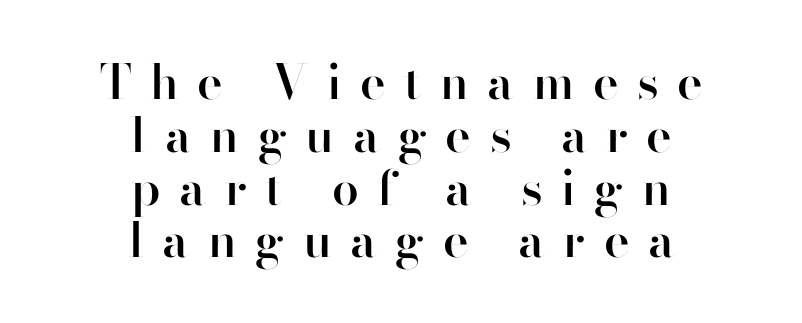
Q: Is the text bold? A: Semi-bold.
Q: Is the text italic (slanted)? A: No, it is upright.
Q: Is the typeface a serif or a sans-serif typeface? A: Sans-serif.
Q: Is the text underlined? A: No.
Q: How is the paragraph aligned? A: Centered.
Q: Is the spacing between letters normal or unusually wide? A: Unusually wide.
Q: Is the spacing between lines tight, normal or loose? A: Tight.
Q: Width (condensed, normal, or wide)? A: Normal.
Q: Stroke contrast? A: High.
Q: x-height? A: Small.
Q: Monospaced? A: No.
